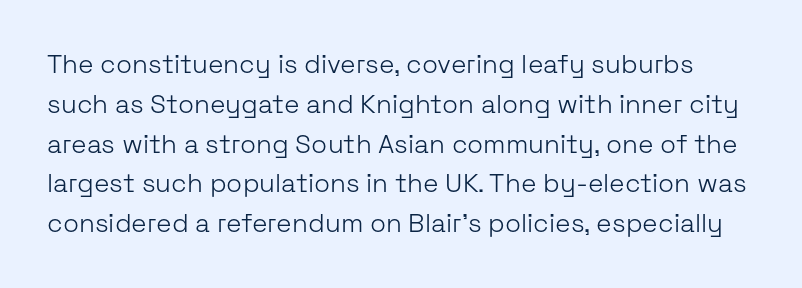
Letters have the restrained weight of plain body copy at most. Is there much room between lines? A standard amount, neither cramped nor airy. The foot of each line stays bare and open. A typesetter would call this zero additional tracking. The letters stand straight up with perfectly vertical stems.
